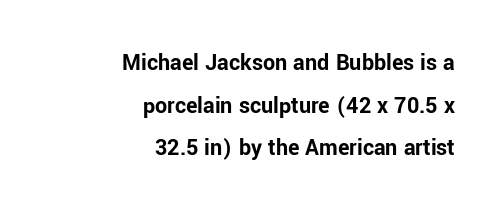
When letters stand straight like this, we call the style roman or upright. The line texture is even and compact thanks to regular tracking. These words are printed bold, with thick strokes throughout. The lines are quadded right.
